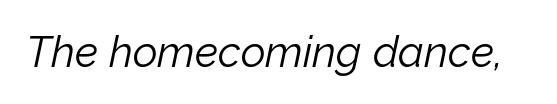
Quick note: underline off. The line texture is even and compact thanks to regular tracking. Quick note: italic. Bold? No — there's no thickening of the strokes.
